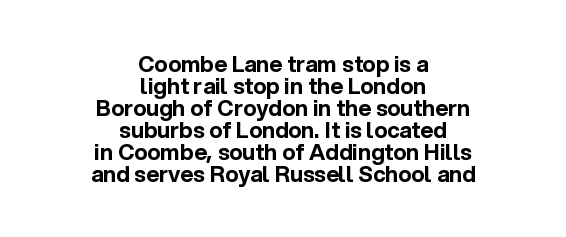
{"italic": "no", "bold": "yes", "underline": "no", "align": "center", "line_spacing": "tight", "line_spacing_ratio": 1.0, "letter_spacing": "normal", "letter_spacing_em": 0.0, "glyph_px": 22}
